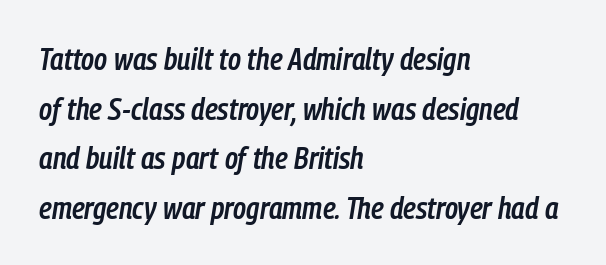
{"italic": "yes", "lean": "right", "slant_degrees": 9, "bold": "semi", "weight": "semibold", "width": "condensed", "stroke_contrast": "low", "x_height": "medium", "monospaced": "no", "underline": "no", "align": "left", "line_spacing": "normal", "line_spacing_ratio": 1.6, "letter_spacing": "normal", "letter_spacing_em": 0.0, "glyph_px": 31}
